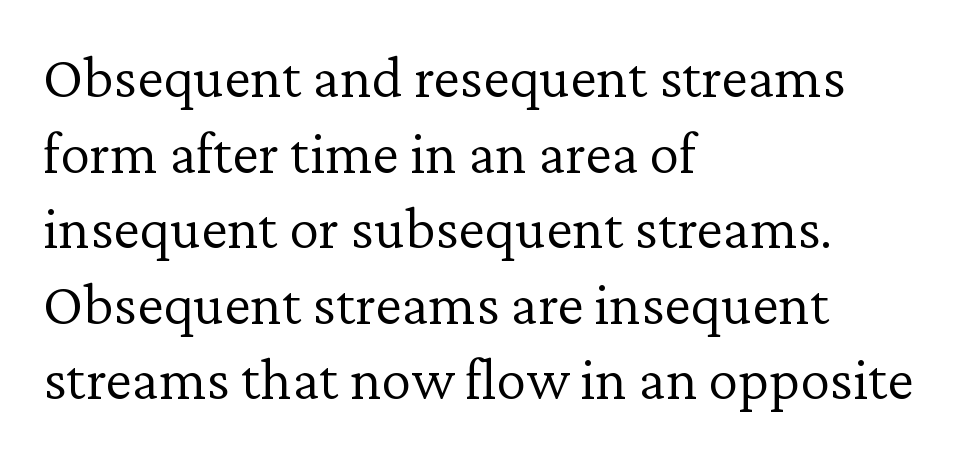
The image shows 60 px light serif type, upright; set left-aligned, normal line spacing (1.26x), normal letter spacing, not underlined; low stroke contrast and a medium x-height.
